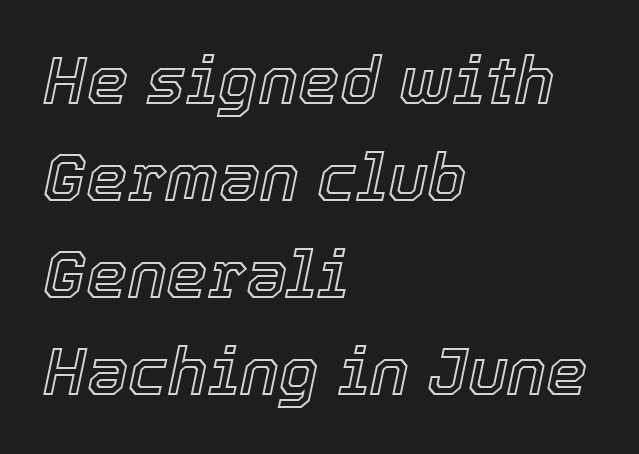
Q: Is the text italic (slanted)? A: Yes, it leans right by about 12 degrees.
Q: Is the text underlined? A: No.
Q: How is the paragraph aligned? A: Left-aligned.
Q: Is the spacing between letters normal or unusually wide? A: Normal.
Q: Is the spacing between lines tight, normal or loose? A: Normal.
Q: Width (condensed, normal, or wide)? A: Normal.
Q: x-height? A: Medium.
Q: Monospaced? A: No.
